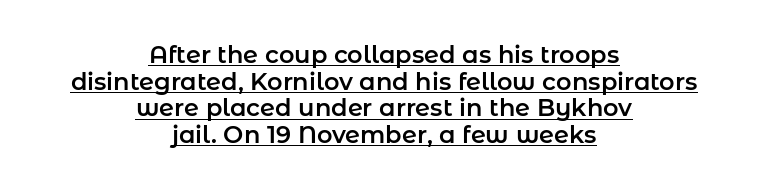
The image shows 24 px text type, upright; set centered, tight line spacing (1.11x), normal letter spacing, underlined.
